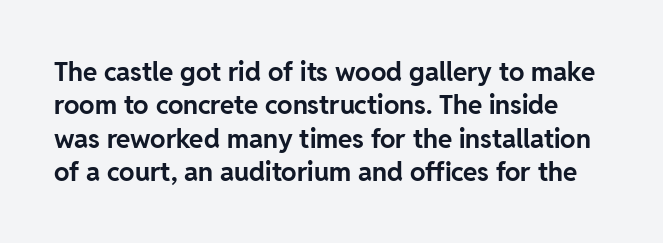
Q: Is the text bold? A: Yes.
Q: Is the text italic (slanted)? A: No, it is upright.
Q: Is the text underlined? A: No.
Q: Is the spacing between letters normal or unusually wide? A: Normal.
Q: Is the spacing between lines tight, normal or loose? A: Normal.
